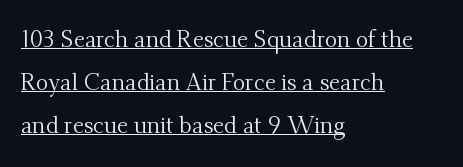
{"italic": "no", "bold": "no", "underline": "yes", "align": "left", "line_spacing_ratio": 1.87, "letter_spacing": "normal", "letter_spacing_em": 0.0, "glyph_px": 23}
